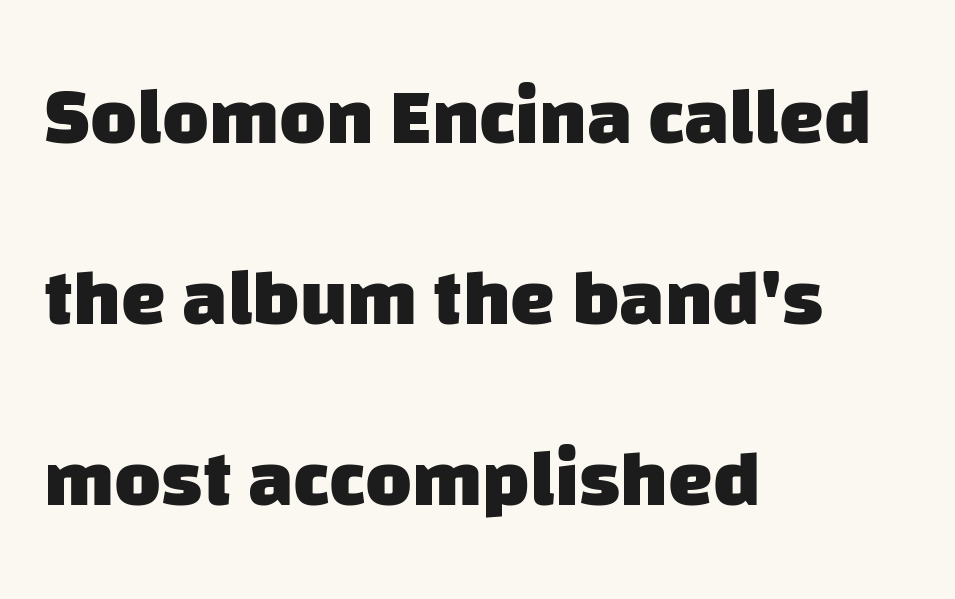
The image shows 80 px heavy sans-serif type; set left-aligned, loose line spacing (2.26x), normal letter spacing, not underlined; low stroke contrast and a large x-height.
